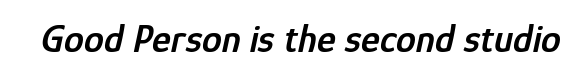
Q: Is the text bold? A: Semi-bold.
Q: Is the text italic (slanted)? A: Yes, it leans right by about 12 degrees.
Q: Is the text underlined? A: No.
Q: Is the spacing between letters normal or unusually wide? A: Normal.
Q: Width (condensed, normal, or wide)? A: Condensed.
Q: Stroke contrast? A: Low.
Q: x-height? A: Medium.
Q: Monospaced? A: No.
